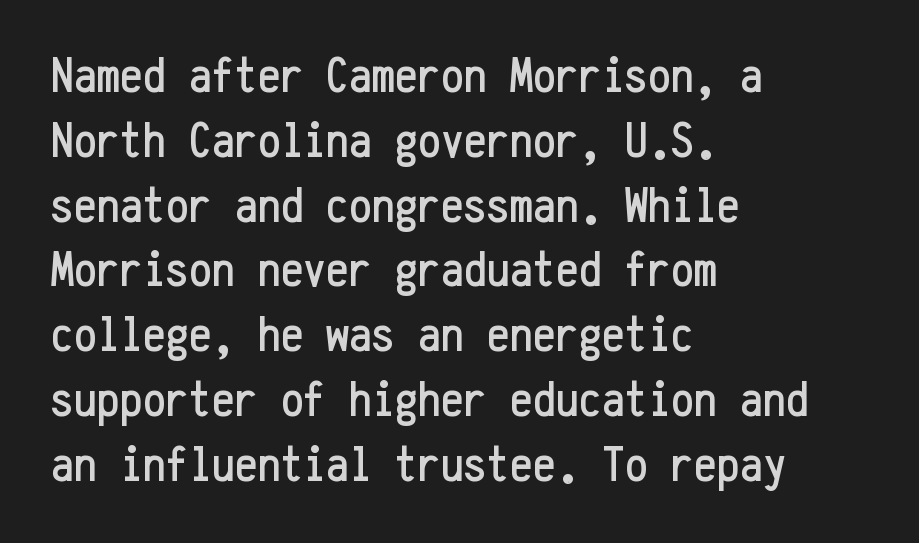
The image shows 51 px condensed sans-serif type, upright, monospaced; set left-aligned, normal line spacing (1.27x), normal letter spacing, not underlined; low stroke contrast and a medium x-height.
